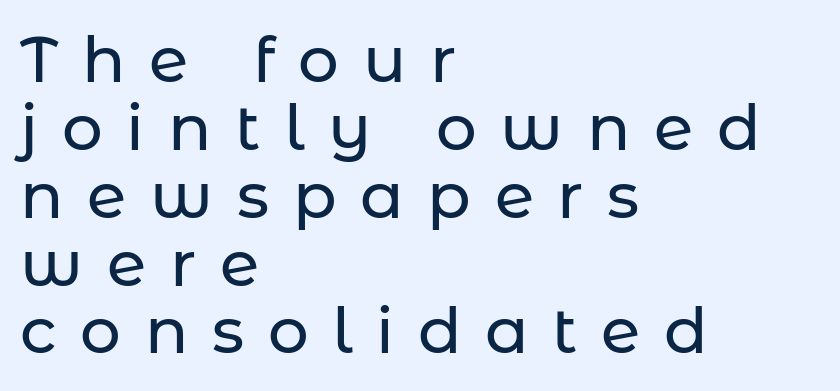
The image shows 64 px sans-serif type, upright; set left-aligned, tight line spacing (1.06x), unusually wide letter spacing (+0.37 em), not underlined; low stroke contrast and a medium x-height.
